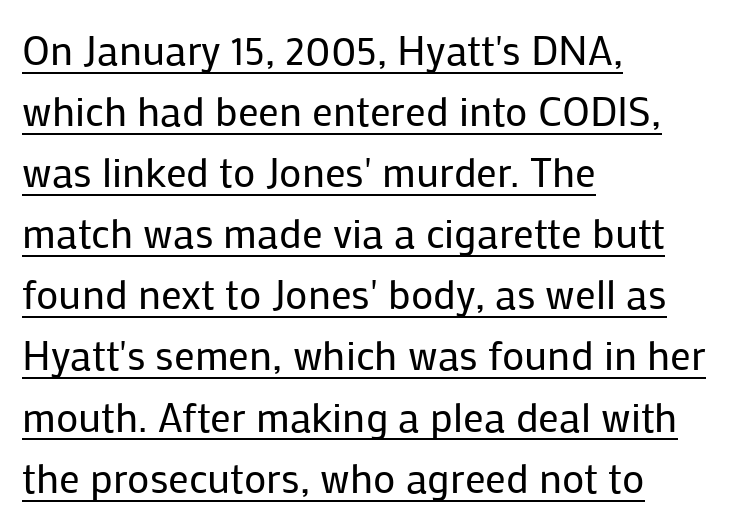
Q: Is the text bold? A: No.
Q: Is the text italic (slanted)? A: No, it is upright.
Q: Is the typeface a serif or a sans-serif typeface? A: Sans-serif.
Q: Is the text underlined? A: Yes.
Q: How is the paragraph aligned? A: Left-aligned.
Q: Is the spacing between letters normal or unusually wide? A: Normal.
Q: Is the spacing between lines tight, normal or loose? A: Normal.
Q: Width (condensed, normal, or wide)? A: Normal.
Q: Stroke contrast? A: Low.
Q: x-height? A: Medium.
Q: Monospaced? A: No.
